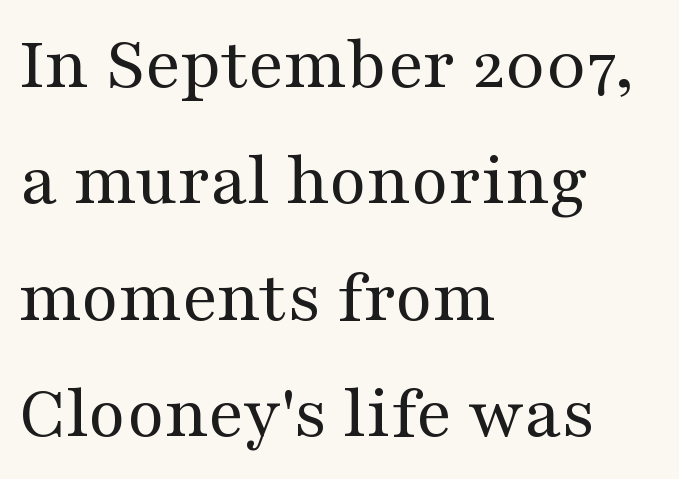
The font sits on the lighter half of the weight spectrum, regular included. If you drew a line through each stem, it would be perfectly vertical. Note the varied advance widths — an 'i' is clearly narrower than an 'm'. Decoration check: the copy has no underline.
